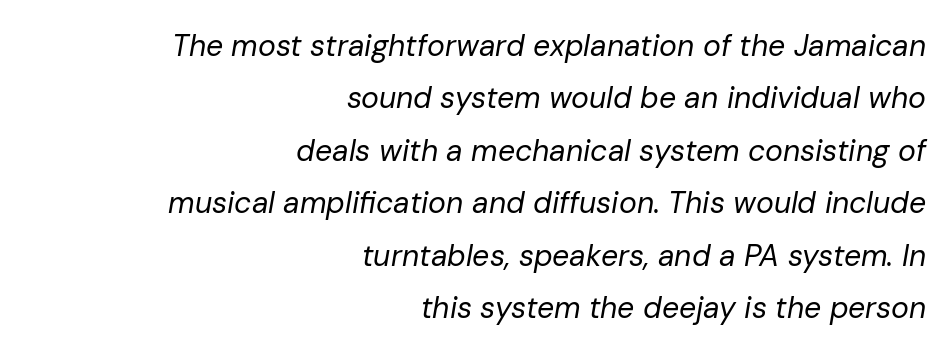
Q: Is the text bold? A: No.
Q: Is the text italic (slanted)? A: Yes, it leans right by about 10 degrees.
Q: Is the text underlined? A: No.
Q: How is the paragraph aligned? A: Right-aligned.
Q: Is the spacing between letters normal or unusually wide? A: Normal.
Q: Width (condensed, normal, or wide)? A: Normal.
Q: Stroke contrast? A: Low.
Q: x-height? A: Medium.
Q: Monospaced? A: No.
